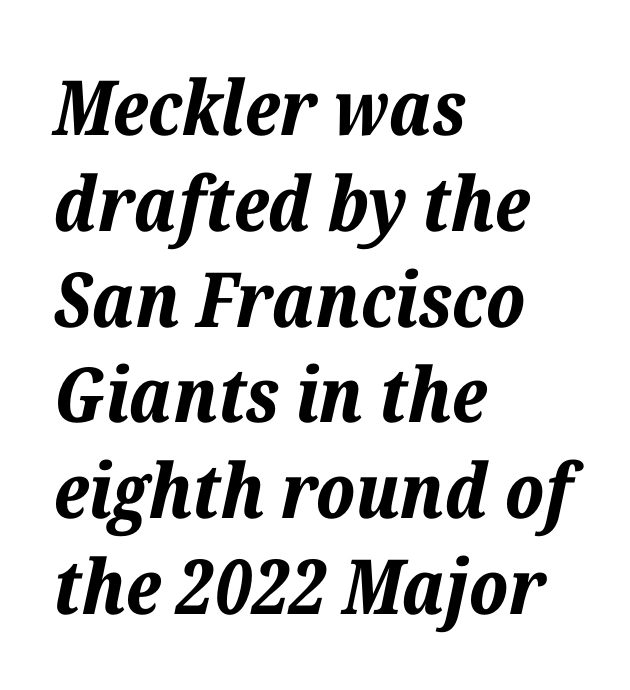
The image shows 76 px bold type, italic (leaning right); set left-aligned, normal line spacing (1.26x), normal letter spacing, not underlined; low stroke contrast and a medium x-height.
